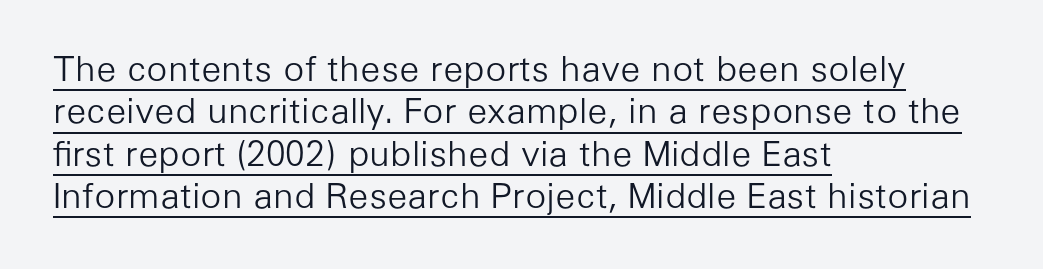
The image shows 35 px light sans-serif type, upright; set left-aligned, line spacing 1.21x, normal letter spacing, underlined; low stroke contrast and a medium x-height.
